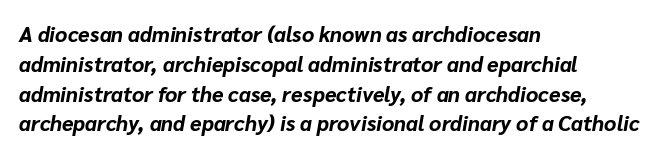
The image shows 21 px bold type, italic (leaning right); set left-aligned, normal line spacing (1.42x), normal letter spacing, not underlined.
